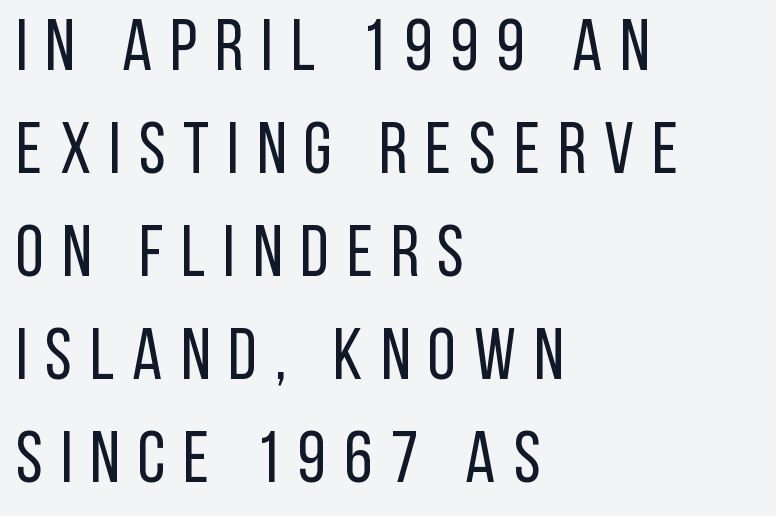
{"serif": "no", "italic": "no", "bold": "no", "weight": "regular", "width": "condensed", "stroke_contrast": "low", "x_height": "large", "monospaced": "no", "underline": "no", "align": "left", "line_spacing": "normal", "line_spacing_ratio": 1.43, "letter_spacing": "wide", "letter_spacing_em": 0.25, "glyph_px": 72}
